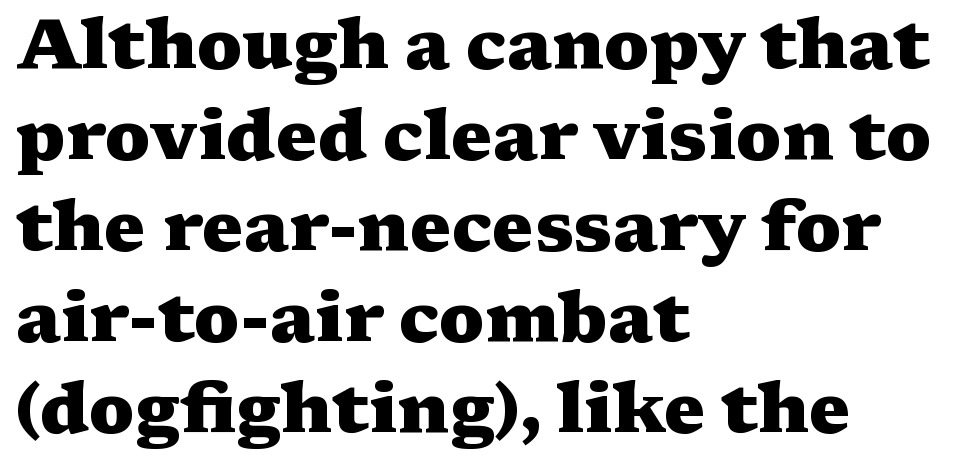
Q: Is the text bold? A: Yes.
Q: Is the text italic (slanted)? A: No, it is upright.
Q: Is the typeface a serif or a sans-serif typeface? A: Serif.
Q: Is the text underlined? A: No.
Q: How is the paragraph aligned? A: Left-aligned.
Q: Is the spacing between letters normal or unusually wide? A: Normal.
Q: Is the spacing between lines tight, normal or loose? A: Normal.
Q: Width (condensed, normal, or wide)? A: Wide.
Q: Stroke contrast? A: Medium.
Q: x-height? A: Medium.
Q: Monospaced? A: No.
